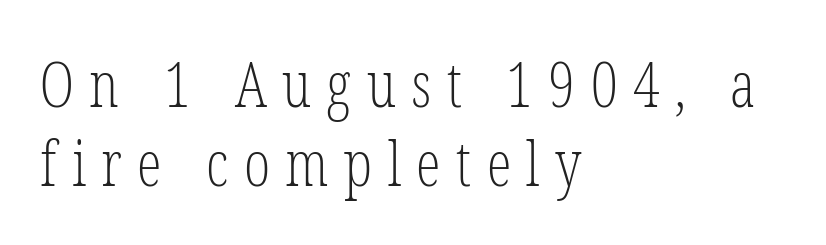
The image shows 62 px light, condensed serif type, upright; set left-aligned, normal line spacing (1.27x), unusually wide letter spacing (+0.25 em), not underlined; low stroke contrast and a medium x-height.
